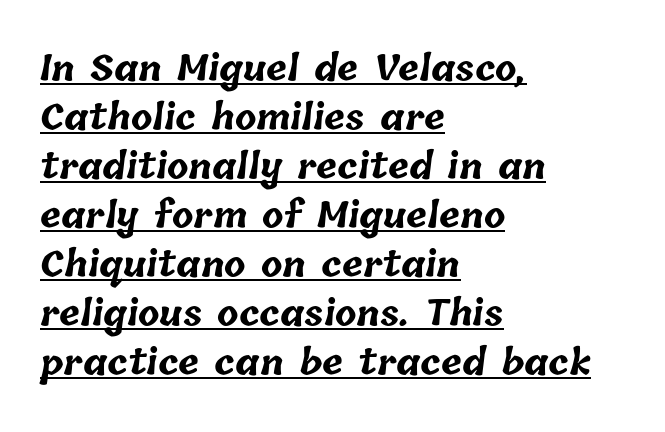
This rendering uses left alignment, leaving the right contour irregular. The face used here has the dense, thick strokes of a bold. This sample has the flowing, uneven cadence of proportional lettering. Students, note that the glyphs here touch the page at normal intervals. Underlining? Definitely there. Interline gaps are of average width in this sample.
